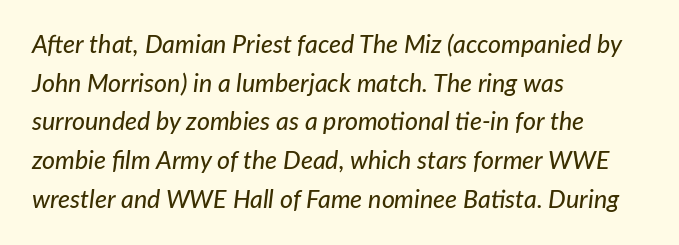
{"italic": "yes", "lean": "right", "slant_degrees": 7, "underline": "no", "align": "left", "line_spacing": "normal", "line_spacing_ratio": 1.55, "letter_spacing": "normal", "letter_spacing_em": 0.0, "glyph_px": 25}
